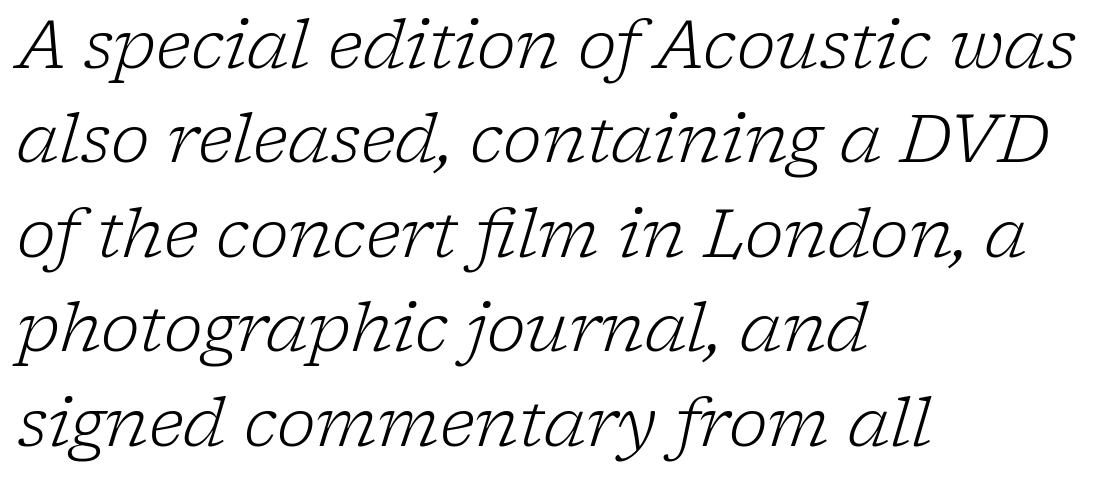
Is the type slanted? Yes — the strokes lean at a clear angle. These lines are rendered in a variable-pitch font. This rendering features lettering with no underline. Horizontally, the lines are justified to the leading edge only.
